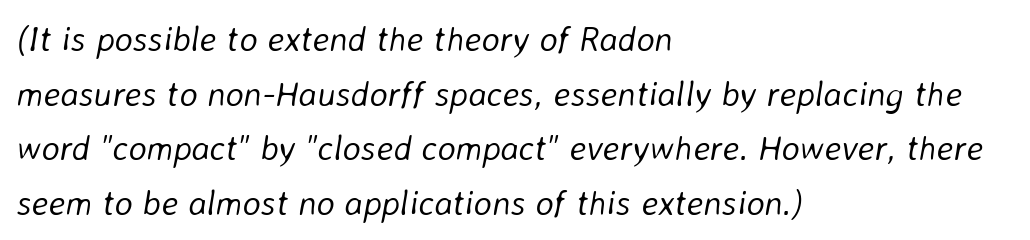
{"italic": "yes", "lean": "right", "slant_degrees": 8, "bold": "no", "weight": "light", "width": "normal", "stroke_contrast": "low", "x_height": "medium", "monospaced": "no", "underline": "no", "align": "left", "line_spacing": "normal", "line_spacing_ratio": 1.56, "letter_spacing": "normal", "letter_spacing_em": 0.0, "glyph_px": 35}
